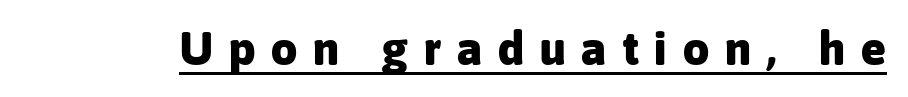
The image shows 46 px heavy sans-serif type, upright; set unusually wide letter spacing (+0.35 em), underlined; low stroke contrast and a medium x-height.
